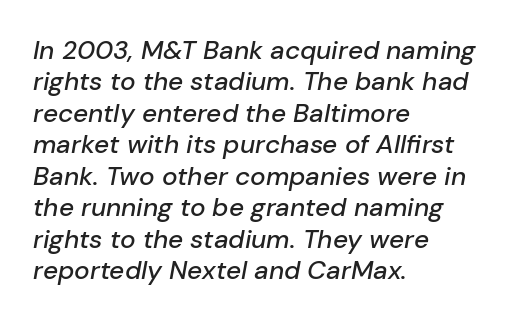
The image shows 26 px text type, italic (leaning right); set left-aligned, line spacing 1.21x, normal letter spacing, not underlined.
